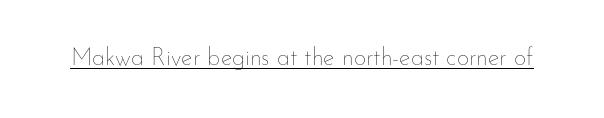
{"italic": "no", "bold": "no", "underline": "yes", "letter_spacing": "normal", "letter_spacing_em": 0.0, "glyph_px": 24}
